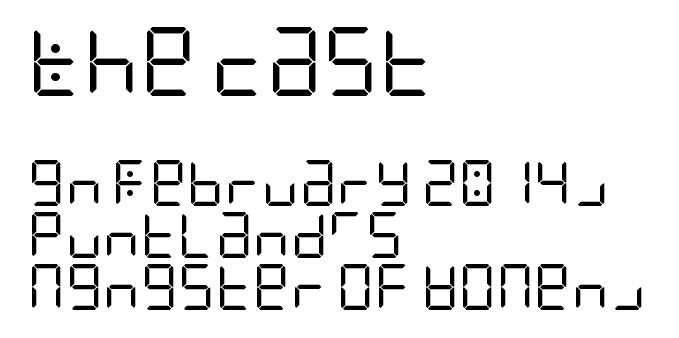
Check under the words: just untouched page. The letters carry no serifs — their stems end cleanly without finishing strokes. Line beginnings align vertically; line endings do not. These lines were composed using upright roman letters. Is the stroke heavy? The answer is a plain regular-or-lighter. Observe the ordinary spacing: letters are neighbours, not strangers.
